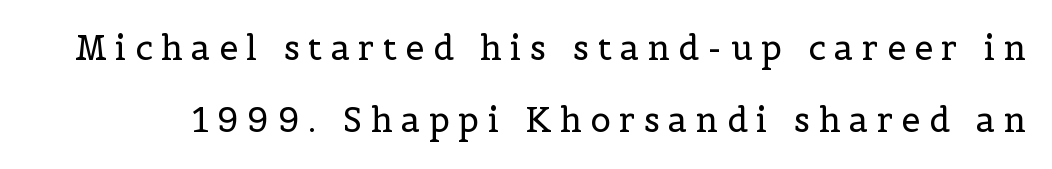
{"serif": "yes", "italic": "no", "bold": "no", "weight": "regular", "width": "normal", "x_height": "medium", "monospaced": "no", "underline": "no", "line_spacing": "loose", "line_spacing_ratio": 2.13, "letter_spacing": "wide", "letter_spacing_em": 0.25, "glyph_px": 34}
